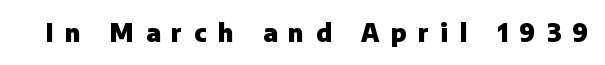
Q: Is the text bold? A: Yes.
Q: Is the text italic (slanted)? A: No, it is upright.
Q: Is the text underlined? A: No.
Q: Is the spacing between letters normal or unusually wide? A: Unusually wide.
